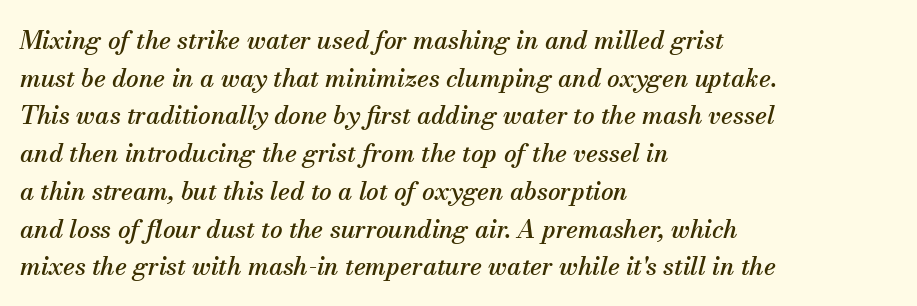
{"italic": "yes", "lean": "right", "slant_degrees": 13, "underline": "no", "align": "left", "line_spacing": "normal", "line_spacing_ratio": 1.51, "letter_spacing": "normal", "letter_spacing_em": 0.0, "glyph_px": 25}
